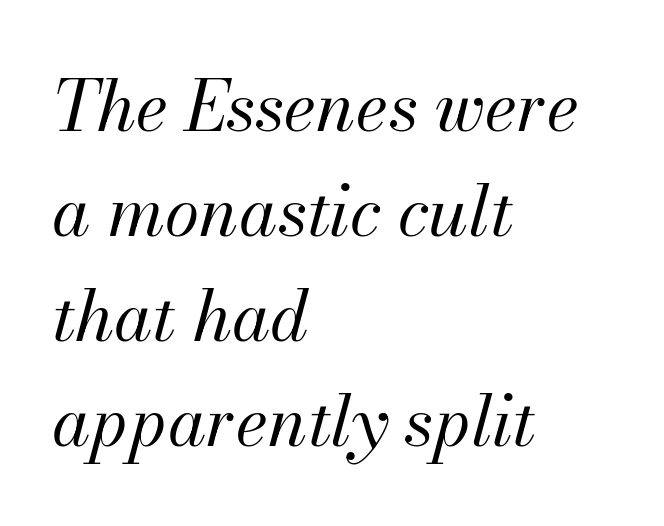
The image shows 70 px regular-weight type, italic (leaning right); set left-aligned, normal line spacing (1.5x), normal letter spacing, not underlined; medium stroke contrast and a small x-height.
